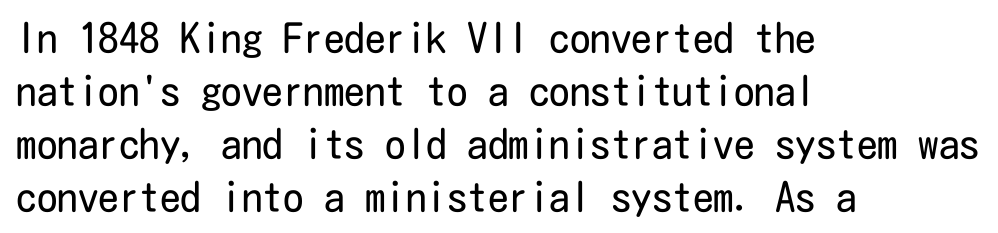
On a weight scale, this lands at 450 or below. Descenders hang freely into open space. Inter-character spacing is left at the font's built-in metrics. Vertically, the passage feels balanced, rows spaced as you'd expect. The ragged edge is on the right, which tells us the setting is flush left. The glyphs in this specimen are sans serif.
